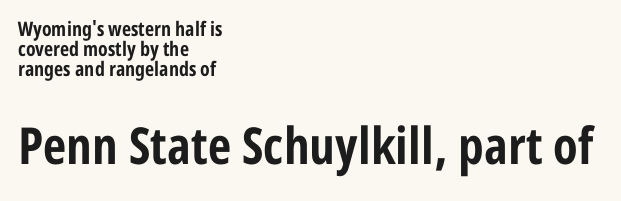
Q: Is the text bold? A: Yes.
Q: Is the text italic (slanted)? A: No, it is upright.
Q: Is the typeface a serif or a sans-serif typeface? A: Sans-serif.
Q: Is the text underlined? A: No.
Q: How is the paragraph aligned? A: Left-aligned.
Q: Is the spacing between letters normal or unusually wide? A: Normal.
Q: Is the spacing between lines tight, normal or loose? A: Tight.
Q: Which block of text is set in a larger size, the first (top) or the second (bottom)? A: The second (bottom) one.
Q: Width (condensed, normal, or wide)? A: Condensed.
Q: Stroke contrast? A: Low.
Q: x-height? A: Medium.
Q: Monospaced? A: No.
